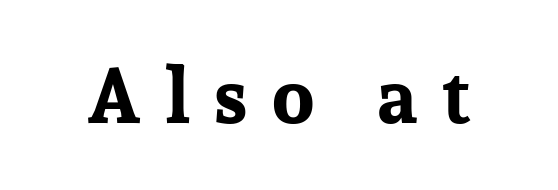
{"serif": "yes", "italic": "no", "bold": "yes", "weight": "bold", "width": "normal", "stroke_contrast": "low", "x_height": "medium", "monospaced": "no", "underline": "no", "letter_spacing": "wide", "letter_spacing_em": 0.31, "glyph_px": 78}
